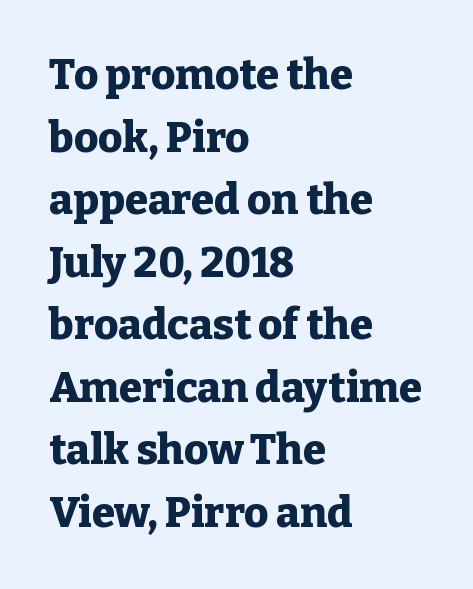
Q: Is the text bold? A: Yes.
Q: Is the text italic (slanted)? A: No, it is upright.
Q: Is the typeface a serif or a sans-serif typeface? A: Serif.
Q: Is the text underlined? A: No.
Q: How is the paragraph aligned? A: Left-aligned.
Q: Is the spacing between letters normal or unusually wide? A: Normal.
Q: Is the spacing between lines tight, normal or loose? A: Normal.
Q: Width (condensed, normal, or wide)? A: Normal.
Q: Stroke contrast? A: Low.
Q: x-height? A: Medium.
Q: Monospaced? A: No.
